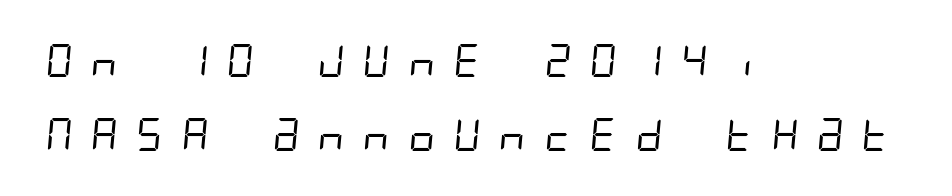
{"serif": "no", "bold": "no", "weight": "regular", "width": "condensed", "stroke_contrast": "low", "x_height": "large", "underline": "no", "align": "left", "line_spacing": "loose", "line_spacing_ratio": 2.25, "letter_spacing": "wide", "letter_spacing_em": 0.43, "glyph_px": 33}
